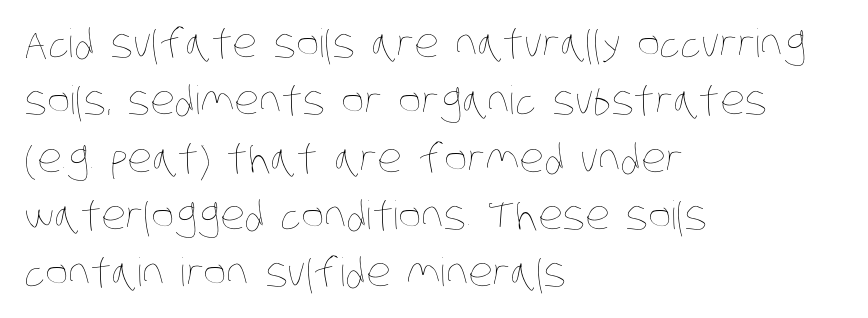
{"bold": "no", "weight": "thin", "width": "condensed", "stroke_contrast": "low", "x_height": "large", "monospaced": "no", "underline": "no", "align": "left", "line_spacing": "normal", "line_spacing_ratio": 1.47, "letter_spacing": "normal", "letter_spacing_em": 0.0, "glyph_px": 39}
